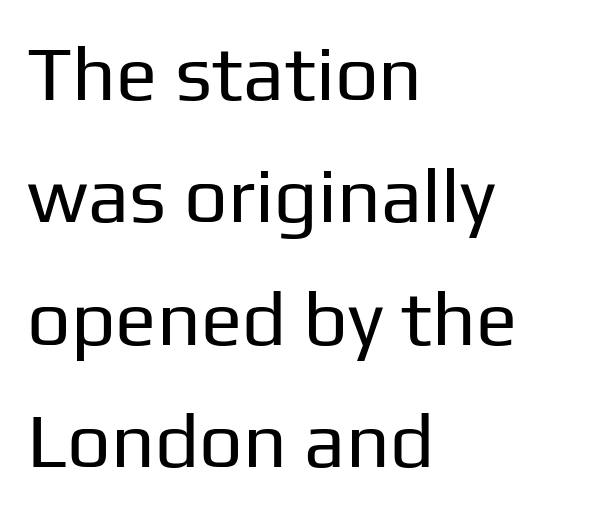
Every character sits straight up, as roman type does. Letters have the restrained weight of plain body copy at most. In terms of letterspacing, this is plain default setting. The paragraph shown leans on its left margin. Note: no serifs on the glyphs.
